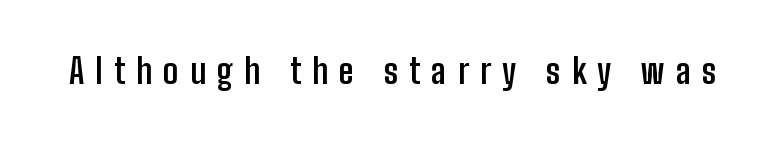
The image shows 34 px semibold, condensed sans-serif type, upright; set unusually wide letter spacing (+0.33 em), not underlined; low stroke contrast and a medium x-height.
